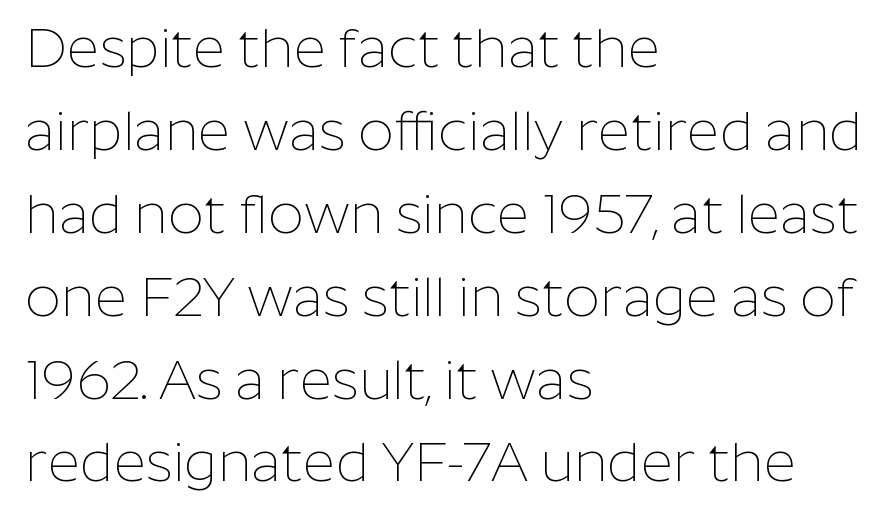
The image shows 56 px thin sans-serif type, upright; set left-aligned, normal line spacing (1.48x), normal letter spacing, not underlined; low stroke contrast and a medium x-height.
